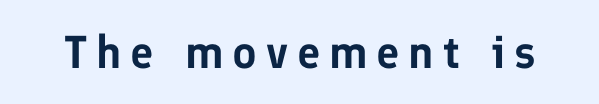
Q: Is the text italic (slanted)? A: No, it is upright.
Q: Is the typeface a serif or a sans-serif typeface? A: Sans-serif.
Q: Is the text underlined? A: No.
Q: Width (condensed, normal, or wide)? A: Normal.
Q: Stroke contrast? A: Low.
Q: x-height? A: Medium.
Q: Monospaced? A: No.
